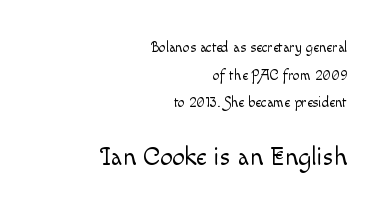
The letters stand upright; this is a roman face. A typesetter would call this leading open, well beyond the default. Unbolded letterforms with no extra heft. How are the letters spaced? Ordinarily, with no added tracking.
